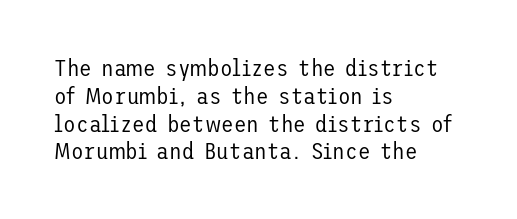
Italic: no, the glyphs are upright roman. Typeset ragged right — the left edge is the straight one. The gaps between neighbouring characters are ordinary and unremarkable. No letter is thick-stroked: the sample isn't bold. Lines of text with bare space underneath.
